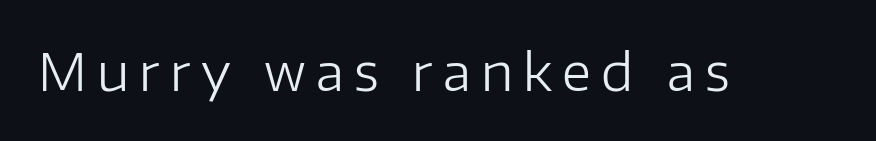
Unmarked baselines from the first word to the last. Quick note: not italic, upright. Letter spacing: wide. This rendering employs a face without finishing strokes, i.e., a sans-serif. Think of a printed novel: that variable character pitch is what you see here. Unbolded letterforms with no extra heft.
